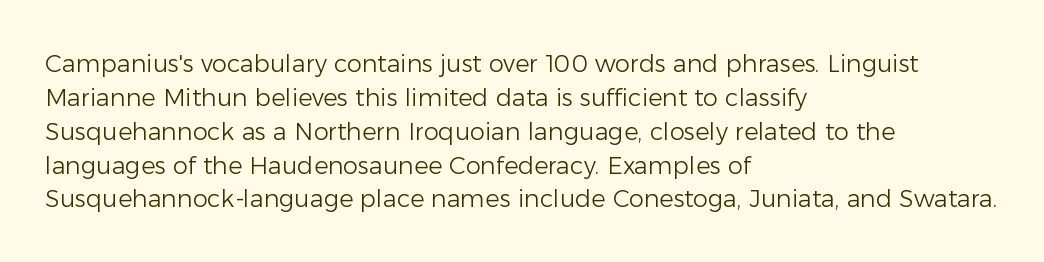
The image shows 24 px text type, upright; set left-aligned, normal line spacing (1.41x), normal letter spacing, not underlined.
